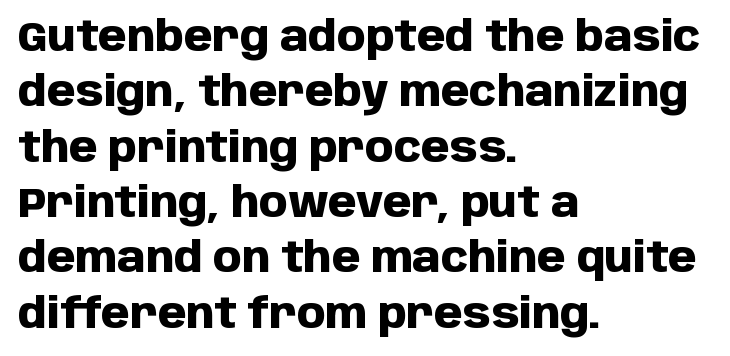
Interline gaps are of average width in this sample. This is roman type, the default non-slanted kind. The gap between lines stays unmarked. How are the letters spaced? Ordinarily, with no added tracking. In CSS terms this would be text-align: left. Here the designer chose a conventional face with non-uniform glyph widths.
